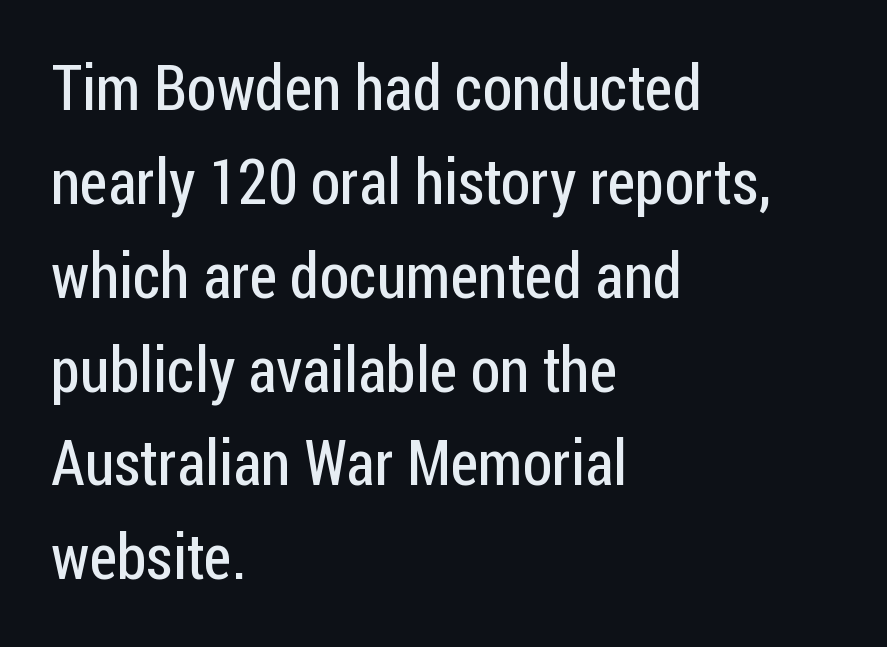
{"serif": "no", "italic": "no", "bold": "no", "weight": "regular", "width": "condensed", "stroke_contrast": "low", "x_height": "medium", "monospaced": "no", "underline": "no", "align": "left", "line_spacing": "normal", "line_spacing_ratio": 1.49, "letter_spacing": "normal", "letter_spacing_em": 0.0, "glyph_px": 63}
